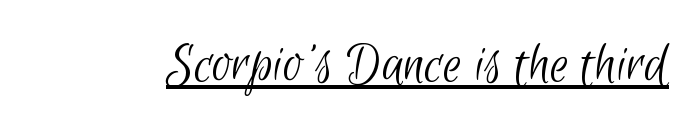
{"serif": "no", "bold": "no", "weight": "light", "width": "condensed", "stroke_contrast": "low", "x_height": "small", "monospaced": "no", "underline": "yes", "letter_spacing": "normal", "letter_spacing_em": 0.0, "glyph_px": 59}
